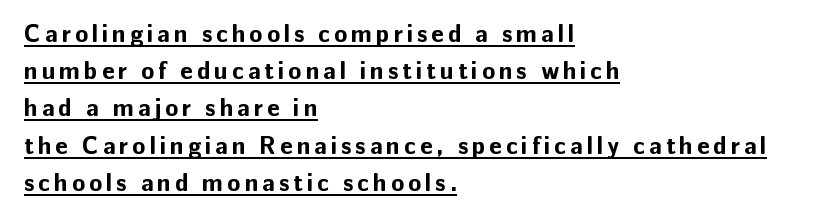
The image shows 24 px bold type, upright; set left-aligned, normal line spacing (1.55x), underlined.
